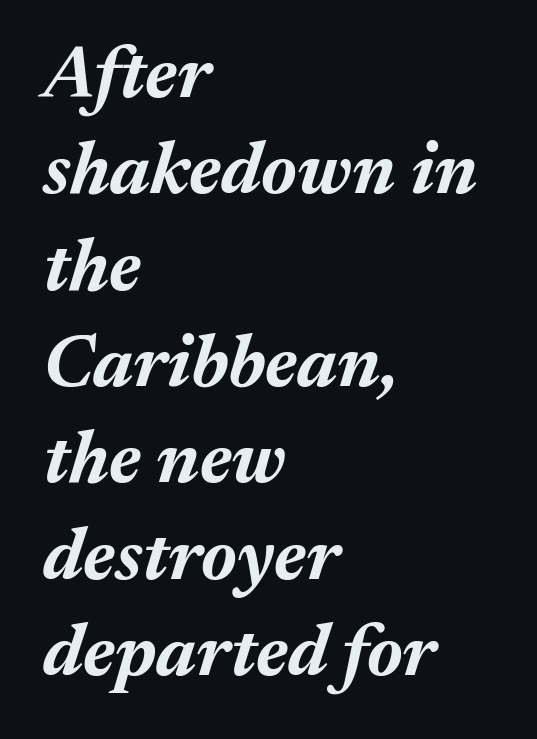
{"italic": "yes", "lean": "right", "slant_degrees": 17, "bold": "yes", "weight": "bold", "width": "normal", "stroke_contrast": "medium", "x_height": "medium", "monospaced": "no", "underline": "no", "align": "left", "line_spacing": "normal", "line_spacing_ratio": 1.32, "letter_spacing": "normal", "letter_spacing_em": 0.0, "glyph_px": 73}
